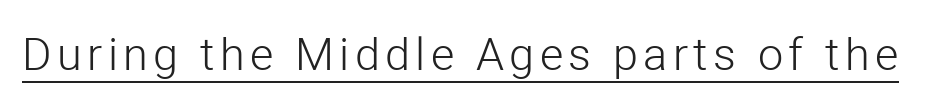
The image shows 45 px light sans-serif type, upright; set underlined; low stroke contrast and a medium x-height.
